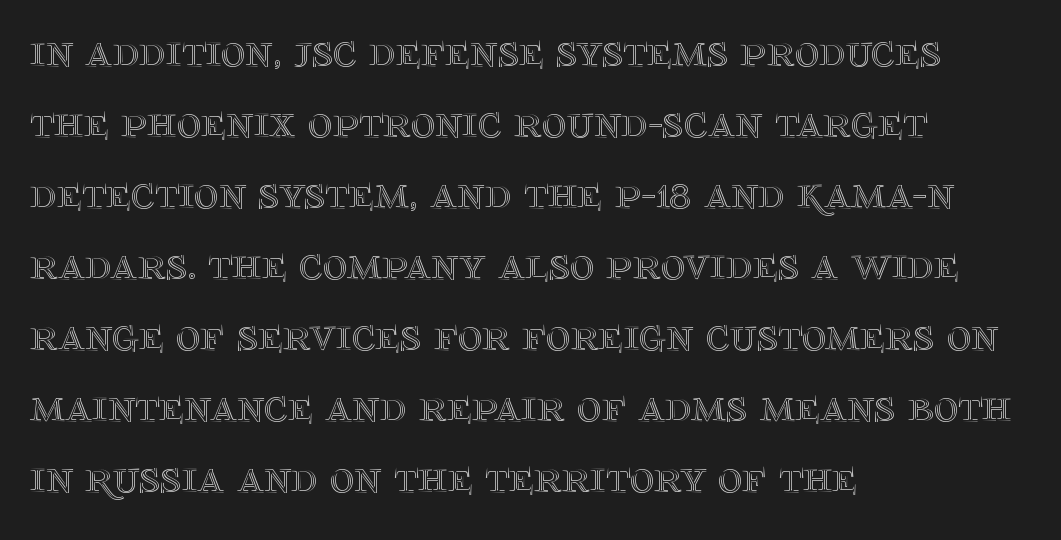
{"italic": "no", "width": "normal", "x_height": "large", "monospaced": "no", "underline": "no", "align": "left", "line_spacing": "normal", "line_spacing_ratio": 1.51, "letter_spacing": "normal", "letter_spacing_em": 0.0, "glyph_px": 47}
